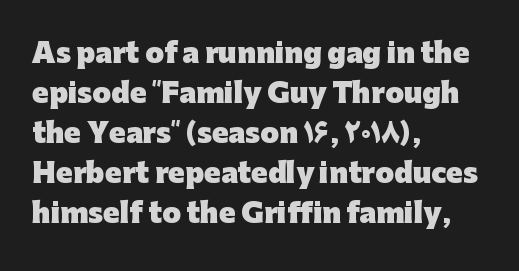
{"italic": "no", "bold": "yes", "underline": "no", "align": "left", "line_spacing": "normal", "line_spacing_ratio": 1.48, "letter_spacing": "normal", "letter_spacing_em": 0.0, "glyph_px": 27}
